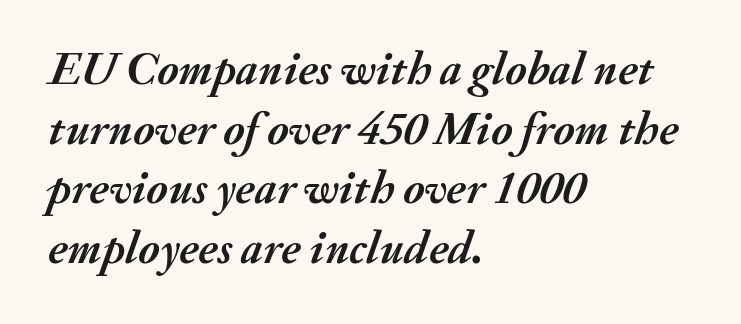
The image shows 47 px semibold type, italic (leaning right); set left-aligned, normal line spacing (1.27x), normal letter spacing, not underlined; medium stroke contrast and a small x-height.
